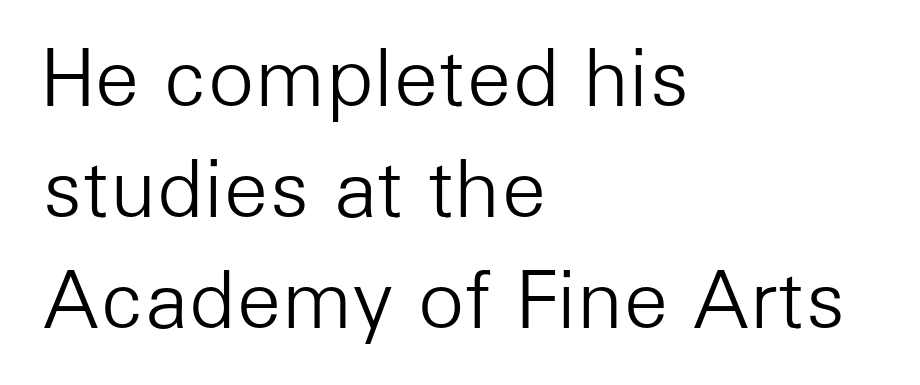
The image shows 78 px light sans-serif type, upright; set left-aligned, normal line spacing (1.42x), normal letter spacing, not underlined; low stroke contrast and a medium x-height.
